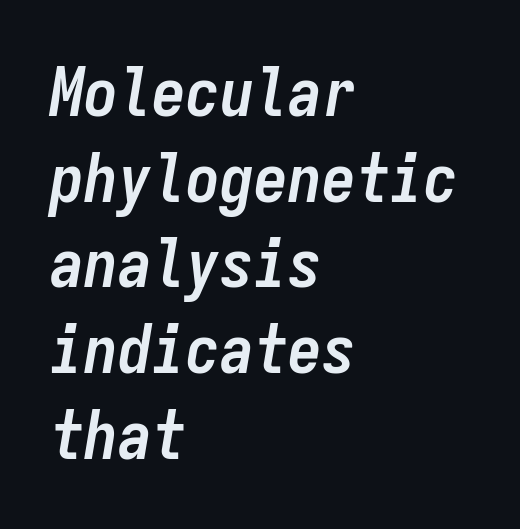
Q: Is the text bold? A: Yes.
Q: Is the text italic (slanted)? A: Yes, it leans right by about 9 degrees.
Q: Is the text underlined? A: No.
Q: How is the paragraph aligned? A: Left-aligned.
Q: Is the spacing between letters normal or unusually wide? A: Normal.
Q: Is the spacing between lines tight, normal or loose? A: Normal.
Q: Width (condensed, normal, or wide)? A: Condensed.
Q: Stroke contrast? A: Low.
Q: x-height? A: Medium.
Q: Monospaced? A: Yes.
